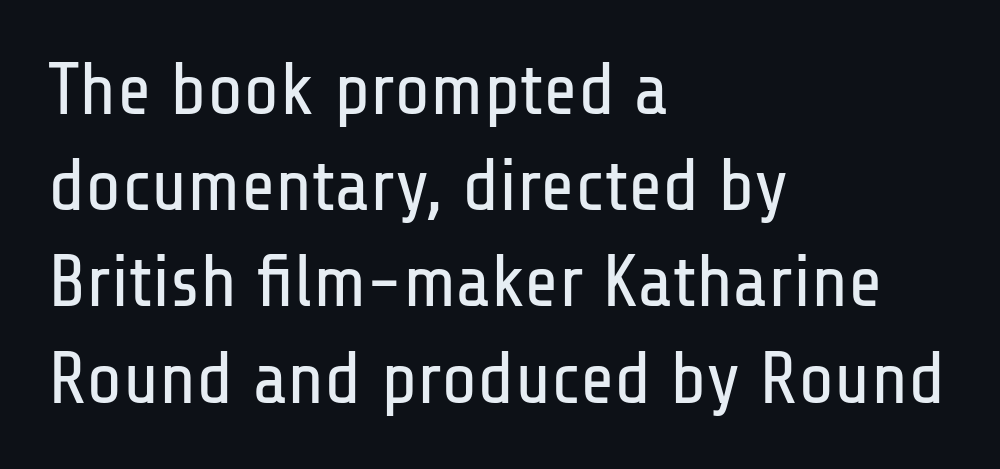
Q: Is the text bold? A: No.
Q: Is the text italic (slanted)? A: No, it is upright.
Q: Is the typeface a serif or a sans-serif typeface? A: Sans-serif.
Q: Is the text underlined? A: No.
Q: How is the paragraph aligned? A: Left-aligned.
Q: Is the spacing between letters normal or unusually wide? A: Normal.
Q: Is the spacing between lines tight, normal or loose? A: Normal.
Q: Width (condensed, normal, or wide)? A: Condensed.
Q: Stroke contrast? A: Low.
Q: x-height? A: Medium.
Q: Monospaced? A: No.
